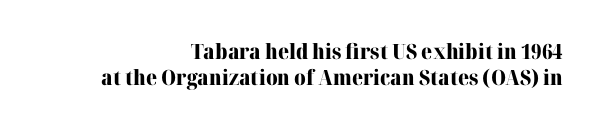
{"italic": "no", "bold": "yes", "underline": "no", "align": "right", "line_spacing_ratio": 1.23, "letter_spacing": "normal", "letter_spacing_em": 0.0, "glyph_px": 21}
